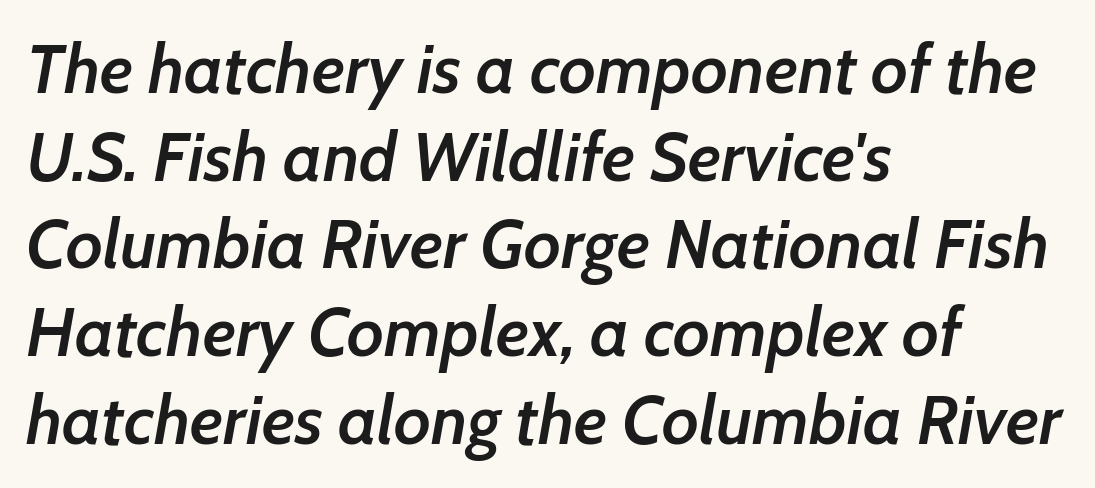
{"italic": "yes", "lean": "right", "slant_degrees": 7, "bold": "semi", "weight": "semibold", "width": "normal", "stroke_contrast": "low", "x_height": "medium", "monospaced": "no", "underline": "no", "align": "left", "line_spacing": "normal", "line_spacing_ratio": 1.27, "letter_spacing": "normal", "letter_spacing_em": 0.0, "glyph_px": 69}
